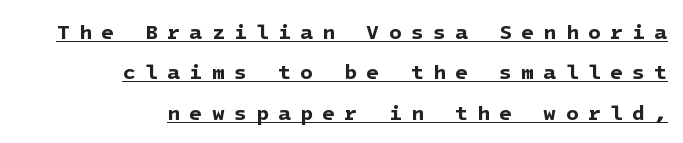
The ragged edge is on the left, which tells us the setting is flush right. Heft: maximum for text — a bold. Each new line begins a long way beneath the previous one. The tracking jumps out immediately: characters are airy and widely separated. Beneath each row of characters lies a ruled line.
